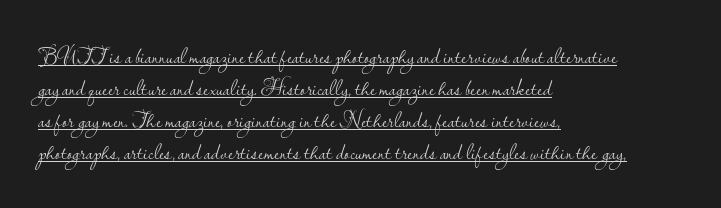
{"bold": "no", "underline": "yes", "align": "left", "line_spacing": "normal", "line_spacing_ratio": 1.45, "letter_spacing": "normal", "letter_spacing_em": 0.0, "glyph_px": 22}
